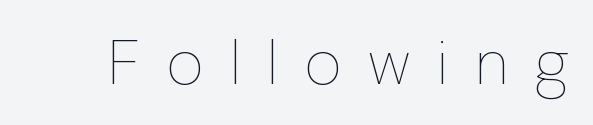
{"italic": "no", "bold": "no", "weight": "thin", "width": "normal", "stroke_contrast": "low", "x_height": "medium", "monospaced": "no", "underline": "no", "letter_spacing": "wide", "letter_spacing_em": 0.43, "glyph_px": 63}
